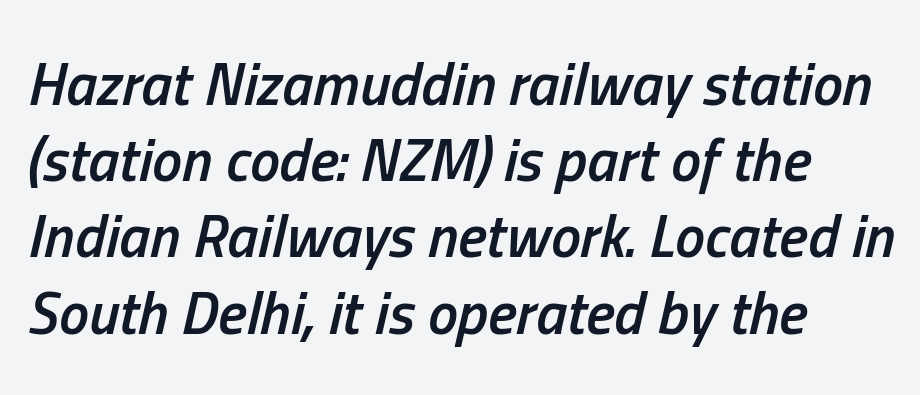
You can tell it's italic because the verticals aren't actually vertical. Here the designer chose a conventional face with non-uniform glyph widths. Interline gaps are of average width in this sample. Typographic density is moderately raised because the face is semibold.
